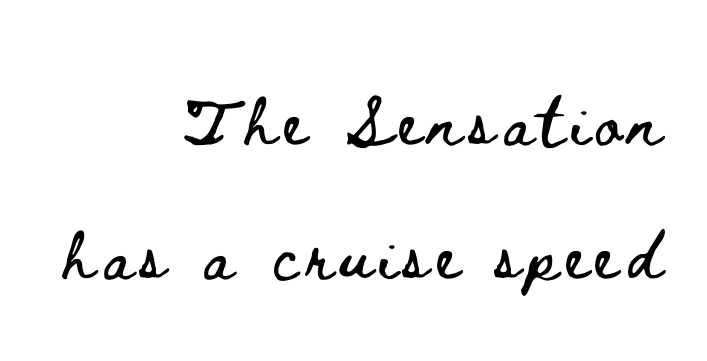
Q: Is the text italic (slanted)? A: Yes.
Q: Is the text underlined? A: No.
Q: How is the paragraph aligned? A: Right-aligned.
Q: Is the spacing between lines tight, normal or loose? A: Loose.
Q: Width (condensed, normal, or wide)? A: Wide.
Q: Stroke contrast? A: Low.
Q: x-height? A: Small.
Q: Monospaced? A: No.
